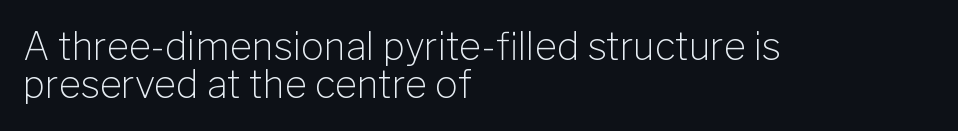
{"serif": "no", "italic": "no", "bold": "no", "weight": "light", "width": "normal", "stroke_contrast": "low", "x_height": "medium", "monospaced": "no", "underline": "no", "align": "left", "line_spacing": "tight", "line_spacing_ratio": 0.99, "letter_spacing": "normal", "letter_spacing_em": 0.0, "glyph_px": 38}
